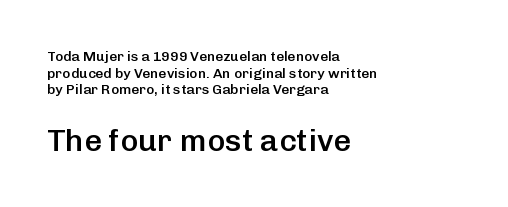
You can tell from the bare stems that sans-serif type was used. The face used here appears at its bigger size in the lower chunk. Do the letters lean? They stand straight. What weight is shown? A semibold, between regular and bold. Tracking here is standard; glyphs follow each other at the usual distance.
